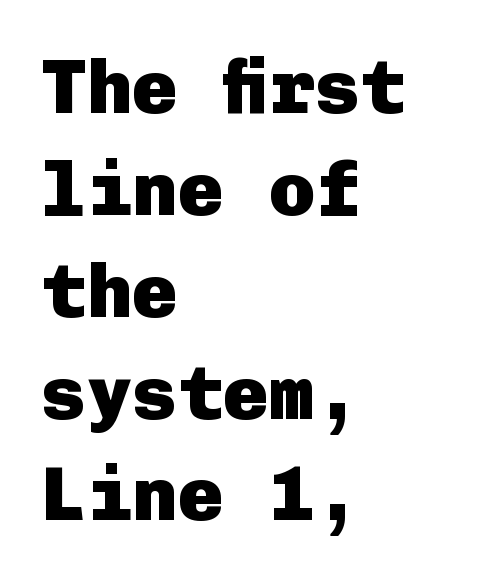
Q: Is the text bold? A: Yes.
Q: Is the text italic (slanted)? A: No, it is upright.
Q: Is the typeface a serif or a sans-serif typeface? A: Sans-serif.
Q: Is the text underlined? A: No.
Q: How is the paragraph aligned? A: Left-aligned.
Q: Is the spacing between letters normal or unusually wide? A: Normal.
Q: Is the spacing between lines tight, normal or loose? A: Normal.
Q: Width (condensed, normal, or wide)? A: Normal.
Q: Stroke contrast? A: Low.
Q: x-height? A: Medium.
